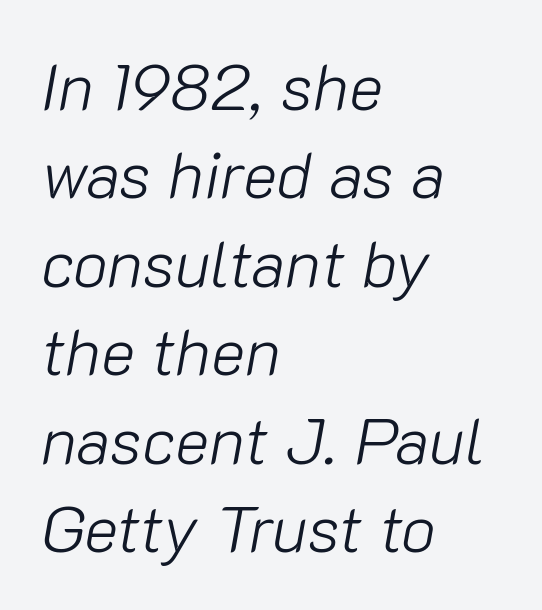
{"italic": "yes", "lean": "right", "slant_degrees": 10, "bold": "no", "weight": "light", "width": "normal", "stroke_contrast": "low", "x_height": "medium", "monospaced": "no", "underline": "no", "align": "left", "line_spacing": "normal", "line_spacing_ratio": 1.36, "letter_spacing": "normal", "letter_spacing_em": 0.0, "glyph_px": 65}
